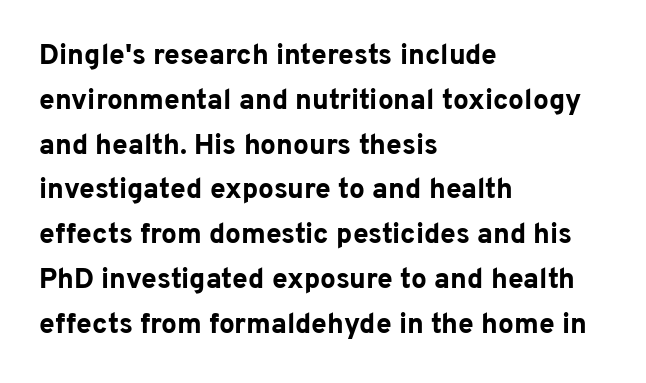
The image shows 28 px bold sans-serif type, upright; set left-aligned, normal line spacing (1.6x), normal letter spacing, not underlined; low stroke contrast and a medium x-height.
